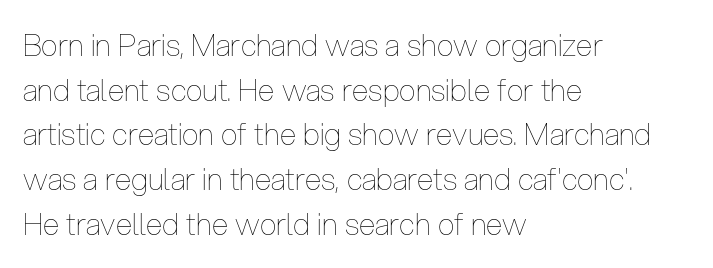
Proportional: the letters do not fall into vertical columns. Each new line begins a customary step beneath the previous one. The tracking reads as untouched default to a designer's eye. On a weight scale, this lands at 450 or below. A clean baseline with only descenders dipping below it.
